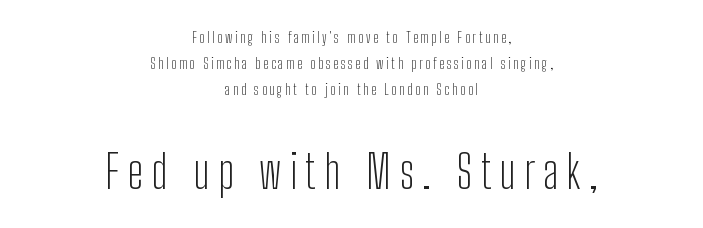
{"serif": "no", "italic": "no", "bold": "no", "weight": "light", "width": "condensed", "stroke_contrast": "low", "x_height": "medium", "monospaced": "no", "underline": "no", "align": "center", "line_spacing_ratio": 1.74, "larger_block": "second", "size_ratio": 3.07, "glyph_px": 46}
